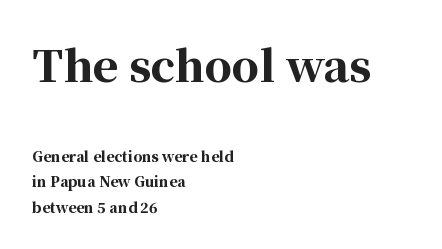
The type sits square on the baseline with zero lean. Honestly, the letter spacing is just normal — you wouldn't notice it. Quick note: underline off. The paragraph shown leans on its left margin. Does the bottom block carry the larger type? No, the top block does.
